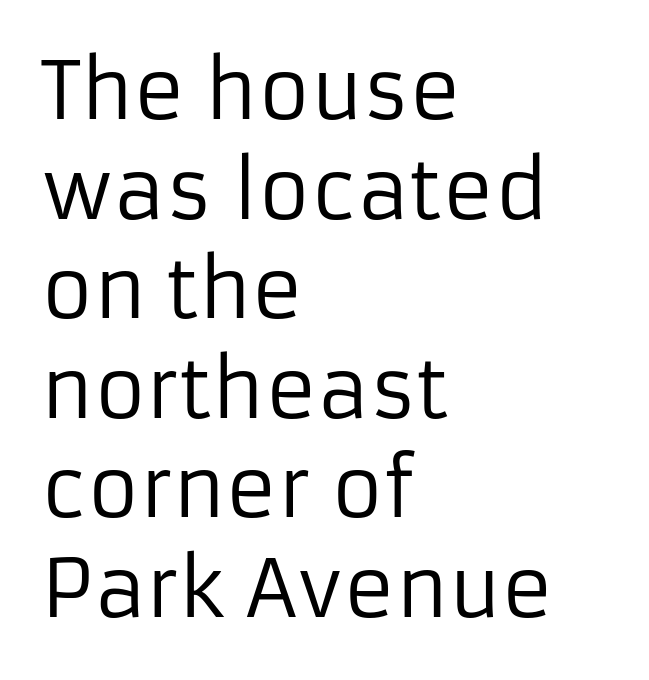
{"serif": "no", "italic": "no", "bold": "no", "weight": "regular", "width": "normal", "stroke_contrast": "low", "x_height": "medium", "monospaced": "no", "underline": "no", "align": "left", "line_spacing": "normal", "line_spacing_ratio": 1.26, "letter_spacing": "normal", "letter_spacing_em": 0.0, "glyph_px": 79}
